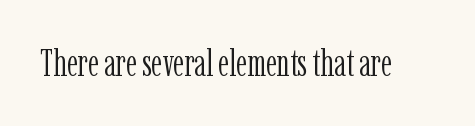
The axis of the letterforms is exactly vertical. Looks like regular typesetting: each glyph gets only the width it needs. Glyph-to-glyph distance matches everyday printed text. Font category for this specimen: serif. The passage shown is not underscored anywhere. The typeface has the unassuming heft of standard copy or less.
